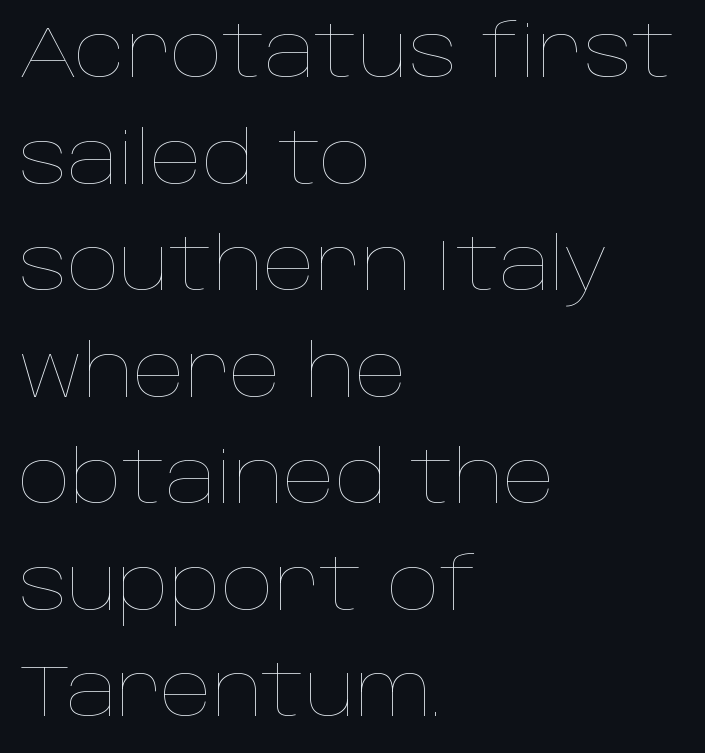
Counters stay open thanks to moderate or lighter strokes. Lines of text with bare space underneath. Short note: letters normally spaced. The passage is arranged the way most books set body copy — flush left. Successive baselines arrive at the customary interval. Spacing verdict: proportional, widths tailored to each character.
